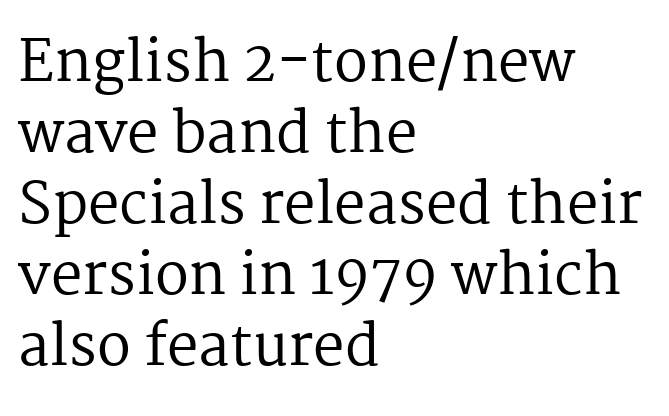
Q: Is the text bold? A: No.
Q: Is the text italic (slanted)? A: No, it is upright.
Q: Is the typeface a serif or a sans-serif typeface? A: Serif.
Q: Is the text underlined? A: No.
Q: How is the paragraph aligned? A: Left-aligned.
Q: Is the spacing between letters normal or unusually wide? A: Normal.
Q: Is the spacing between lines tight, normal or loose? A: Normal.
Q: Width (condensed, normal, or wide)? A: Normal.
Q: Stroke contrast? A: Medium.
Q: x-height? A: Medium.
Q: Monospaced? A: No.
